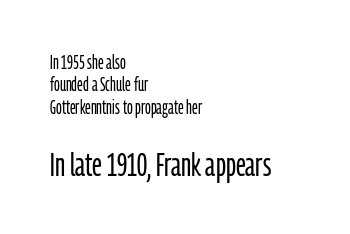
A roman cut, with each character standing at attention. Letterform terminals end flat and unadorned throughout the passage. The compositor pushed each line to the left boundary. Descenders hang freely into open space. Two sizes are in play, and the larger belongs to the second block.
